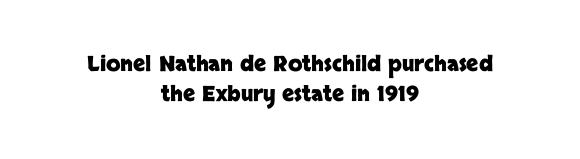
Q: Is the text bold? A: Yes.
Q: Is the text italic (slanted)? A: No, it is upright.
Q: Is the text underlined? A: No.
Q: How is the paragraph aligned? A: Centered.
Q: Is the spacing between letters normal or unusually wide? A: Normal.
Q: Is the spacing between lines tight, normal or loose? A: Normal.
